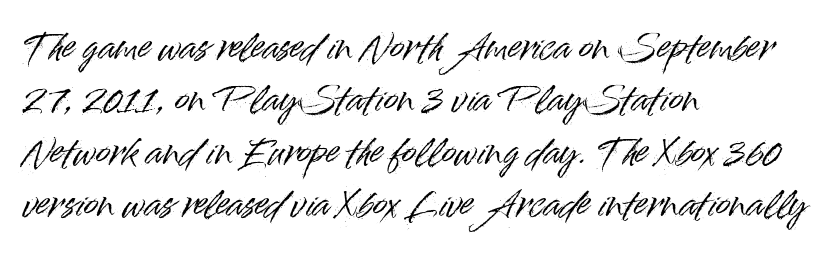
{"serif": "no", "width": "normal", "stroke_contrast": "high", "x_height": "small", "monospaced": "no", "underline": "no", "align": "left", "line_spacing": "normal", "line_spacing_ratio": 1.54, "letter_spacing": "normal", "letter_spacing_em": 0.0, "glyph_px": 34}
